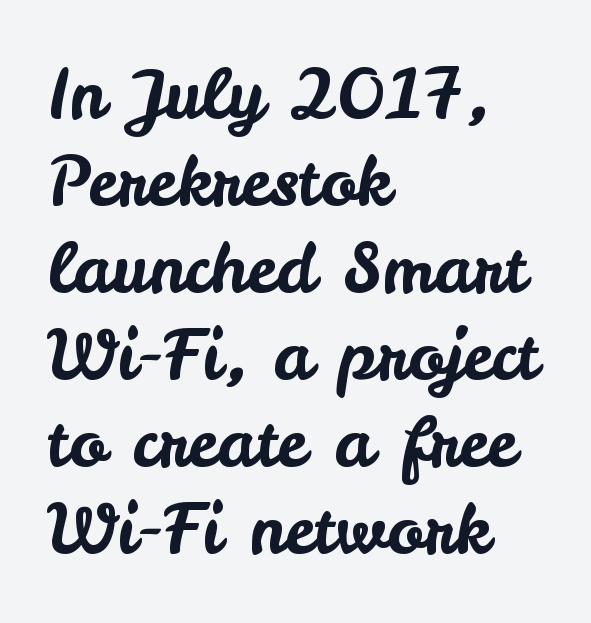
Q: Is the text italic (slanted)? A: Yes.
Q: Is the typeface a serif or a sans-serif typeface? A: Sans-serif.
Q: Is the text underlined? A: No.
Q: How is the paragraph aligned? A: Left-aligned.
Q: Is the spacing between letters normal or unusually wide? A: Normal.
Q: Is the spacing between lines tight, normal or loose? A: Normal.
Q: Width (condensed, normal, or wide)? A: Normal.
Q: Stroke contrast? A: Low.
Q: x-height? A: Small.
Q: Monospaced? A: No.
